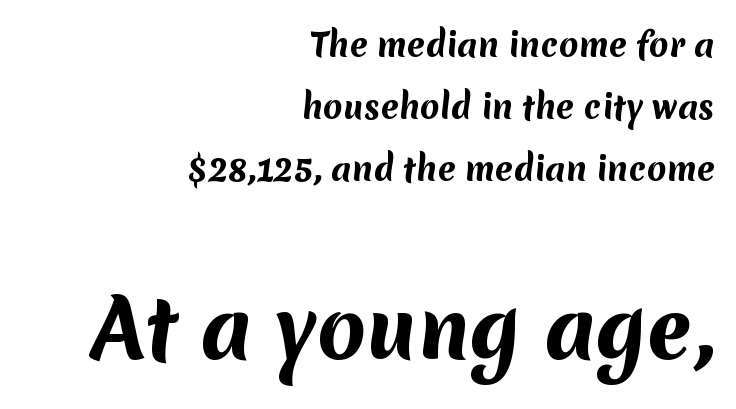
The image shows 80 px bold sans-serif type; set right-aligned, loose line spacing (1.93x), normal letter spacing, not underlined; the second (bottom) block is 2.5x larger; medium stroke contrast and a medium x-height.
